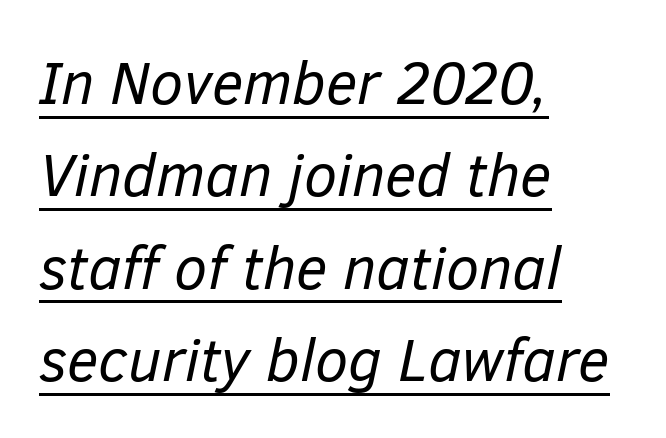
A baseline rule has been typeset under these characters. Rows of type keep a routine distance in the vertical direction. It's the slanting kind of type. Think of a printed novel: that variable character pitch is what you see here. How are the letters spaced? Ordinarily, with no added tracking.
